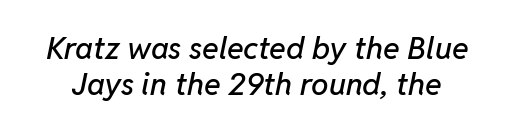
The image shows 31 px text type, italic (leaning right); set line spacing 1.17x, normal letter spacing, not underlined; low stroke contrast and a medium x-height.
